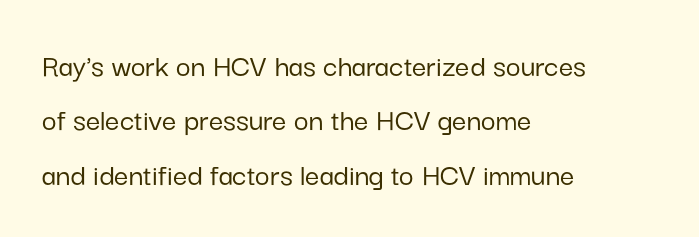
Q: Is the text italic (slanted)? A: No, it is upright.
Q: Is the typeface a serif or a sans-serif typeface? A: Sans-serif.
Q: Is the text underlined? A: No.
Q: How is the paragraph aligned? A: Left-aligned.
Q: Is the spacing between letters normal or unusually wide? A: Normal.
Q: Is the spacing between lines tight, normal or loose? A: Normal.
Q: Width (condensed, normal, or wide)? A: Normal.
Q: Stroke contrast? A: Low.
Q: x-height? A: Medium.
Q: Monospaced? A: No.
